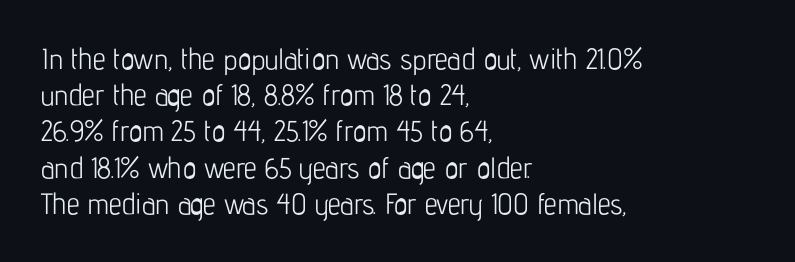
{"serif": "no", "italic": "no", "bold": "no", "weight": "light", "width": "condensed", "stroke_contrast": "low", "x_height": "medium", "monospaced": "no", "underline": "no", "align": "left", "line_spacing": "normal", "line_spacing_ratio": 1.25, "letter_spacing": "normal", "letter_spacing_em": 0.0, "glyph_px": 29}
